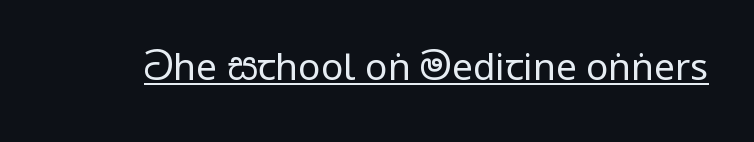
The image shows 37 px regular-weight, condensed sans-serif type, upright; set normal letter spacing, underlined; low stroke contrast.
